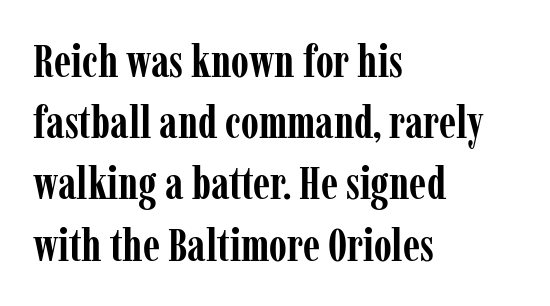
Rendered with straight, roman letterforms. Between one letter and the next there's only the usual sliver of space. This sample has the flowing, uneven cadence of proportional lettering. Every letter is thick-stroked: bold, no question.
